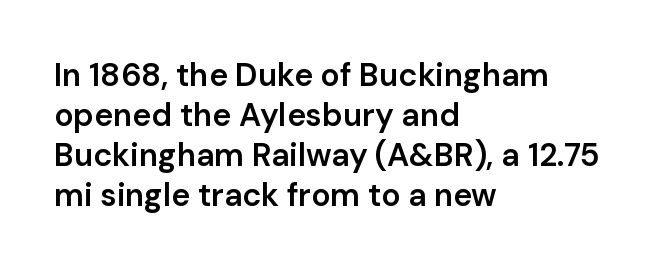
Q: Is the text bold? A: Semi-bold.
Q: Is the text italic (slanted)? A: No, it is upright.
Q: Is the typeface a serif or a sans-serif typeface? A: Sans-serif.
Q: Is the text underlined? A: No.
Q: How is the paragraph aligned? A: Left-aligned.
Q: Is the spacing between letters normal or unusually wide? A: Normal.
Q: Is the spacing between lines tight, normal or loose? A: Normal.
Q: Width (condensed, normal, or wide)? A: Normal.
Q: Stroke contrast? A: Low.
Q: x-height? A: Medium.
Q: Monospaced? A: No.
